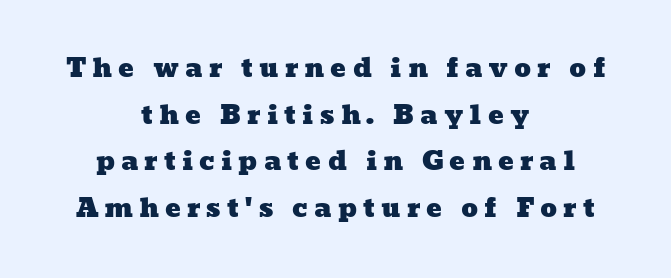
{"underline": "no", "align": "center", "line_spacing_ratio": 1.79, "letter_spacing": "wide", "letter_spacing_em": 0.23, "glyph_px": 26}
